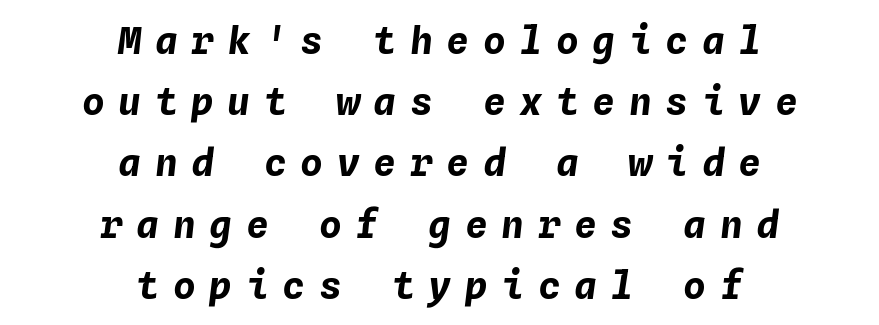
{"italic": "yes", "lean": "right", "slant_degrees": 4, "bold": "yes", "weight": "bold", "width": "normal", "stroke_contrast": "low", "x_height": "medium", "monospaced": "yes", "underline": "no", "align": "center", "line_spacing": "normal", "line_spacing_ratio": 1.61, "letter_spacing": "wide", "letter_spacing_em": 0.36, "glyph_px": 38}
